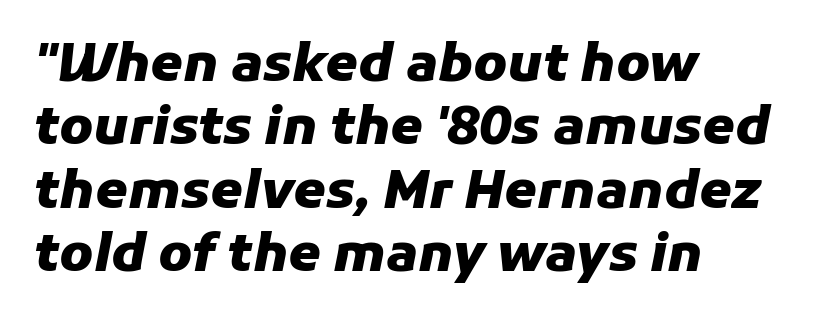
The image shows 52 px heavy type, italic (leaning right); set left-aligned, line spacing 1.22x, normal letter spacing, not underlined; low stroke contrast and a medium x-height.
